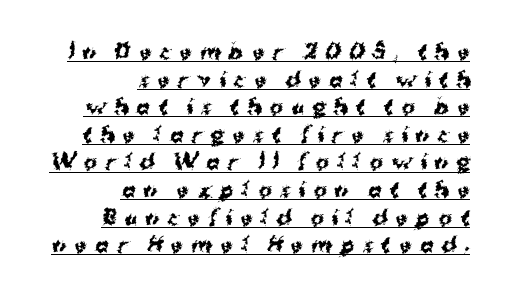
{"bold": "yes", "underline": "yes", "align": "right", "line_spacing": "normal", "line_spacing_ratio": 1.38, "letter_spacing": "wide", "letter_spacing_em": 0.4, "glyph_px": 20}
